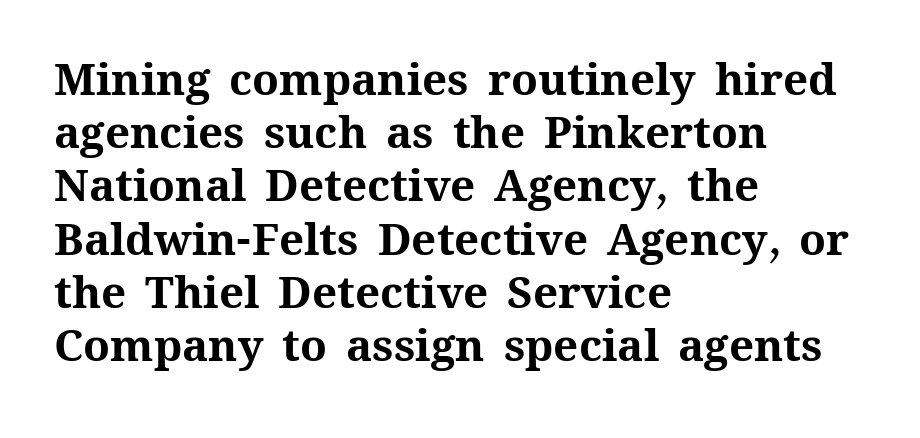
The image shows 44 px bold type, upright; set left-aligned, line spacing 1.21x, normal letter spacing, not underlined; medium stroke contrast and a medium x-height.
